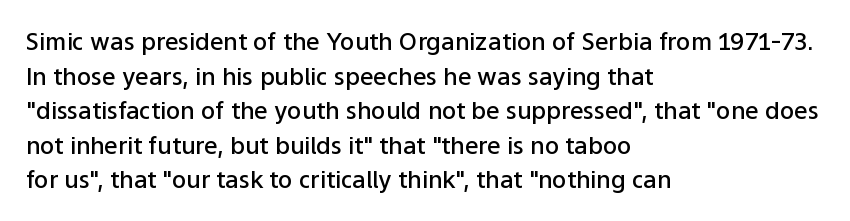
Q: Is the text bold? A: Semi-bold.
Q: Is the text italic (slanted)? A: No, it is upright.
Q: Is the text underlined? A: No.
Q: How is the paragraph aligned? A: Left-aligned.
Q: Is the spacing between letters normal or unusually wide? A: Normal.
Q: Is the spacing between lines tight, normal or loose? A: Normal.
